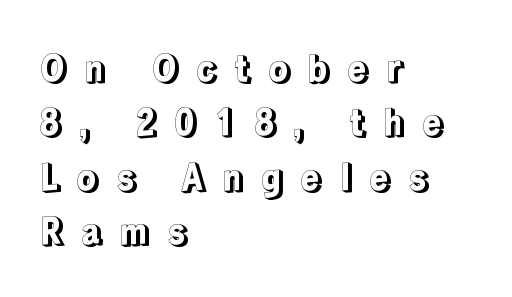
{"italic": "no", "width": "normal", "x_height": "medium", "monospaced": "no", "underline": "no", "align": "left", "line_spacing": "normal", "line_spacing_ratio": 1.51, "letter_spacing": "wide", "letter_spacing_em": 0.46, "glyph_px": 36}
